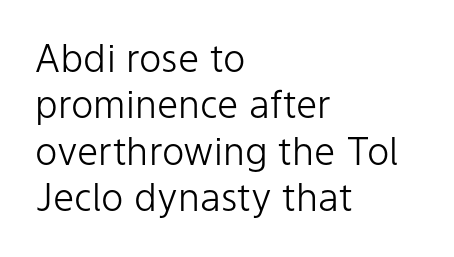
{"serif": "no", "italic": "no", "bold": "no", "weight": "light", "width": "normal", "stroke_contrast": "low", "x_height": "medium", "monospaced": "no", "underline": "no", "align": "left", "line_spacing_ratio": 1.22, "letter_spacing": "normal", "letter_spacing_em": 0.0, "glyph_px": 38}
